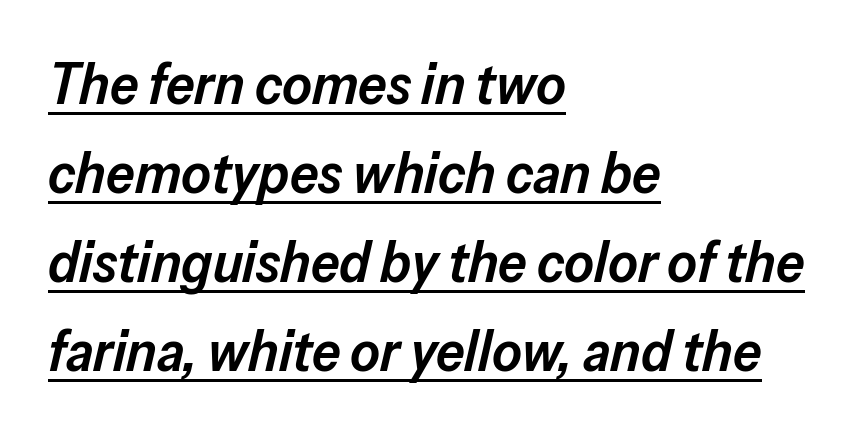
Q: Is the text bold? A: Semi-bold.
Q: Is the text italic (slanted)? A: Yes, it leans right by about 13 degrees.
Q: Is the text underlined? A: Yes.
Q: How is the paragraph aligned? A: Left-aligned.
Q: Is the spacing between letters normal or unusually wide? A: Normal.
Q: Is the spacing between lines tight, normal or loose? A: Normal.
Q: Width (condensed, normal, or wide)? A: Normal.
Q: Stroke contrast? A: Low.
Q: x-height? A: Medium.
Q: Monospaced? A: No.
